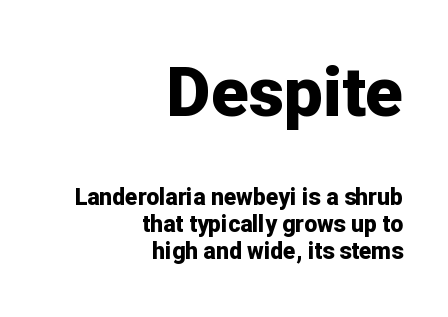
The image shows 69 px bold sans-serif type, upright; set right-aligned, line spacing 1.17x, normal letter spacing, not underlined; the first (top) block is 3.0x larger; low stroke contrast and a medium x-height.
